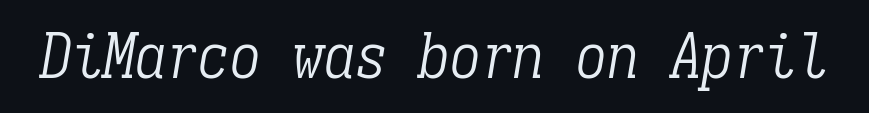
Q: Is the text bold? A: No.
Q: Is the text italic (slanted)? A: Yes, it leans right by about 9 degrees.
Q: Is the typeface a serif or a sans-serif typeface? A: Serif.
Q: Is the text underlined? A: No.
Q: Is the spacing between letters normal or unusually wide? A: Normal.
Q: Width (condensed, normal, or wide)? A: Condensed.
Q: Stroke contrast? A: Low.
Q: x-height? A: Medium.
Q: Monospaced? A: Yes.
